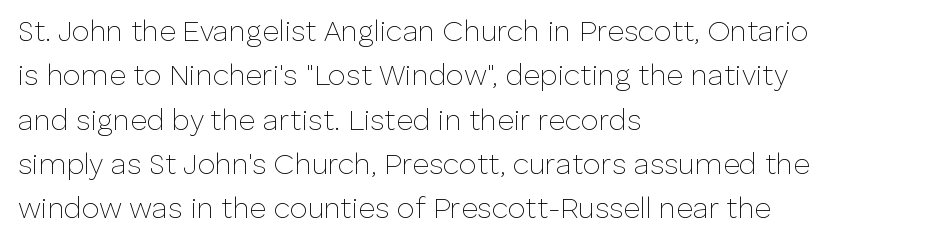
The image shows 29 px thin sans-serif type, upright; set left-aligned, normal line spacing (1.53x), normal letter spacing, not underlined; low stroke contrast and a medium x-height.
